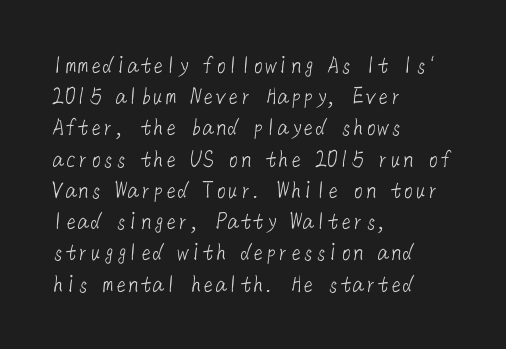
{"bold": "no", "underline": "no", "align": "left", "line_spacing": "normal", "line_spacing_ratio": 1.25, "letter_spacing": "normal", "letter_spacing_em": 0.0, "glyph_px": 25}
